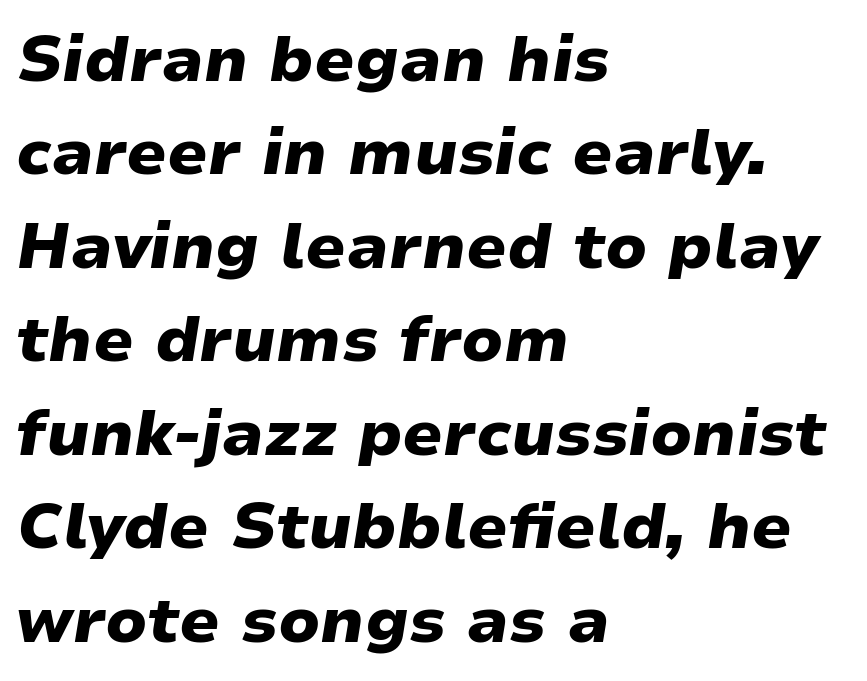
Q: Is the text bold? A: Yes.
Q: Is the text italic (slanted)? A: Yes, it leans right by about 9 degrees.
Q: Is the text underlined? A: No.
Q: How is the paragraph aligned? A: Left-aligned.
Q: Is the spacing between letters normal or unusually wide? A: Normal.
Q: Is the spacing between lines tight, normal or loose? A: Normal.
Q: Width (condensed, normal, or wide)? A: Wide.
Q: Stroke contrast? A: Low.
Q: x-height? A: Medium.
Q: Monospaced? A: No.
